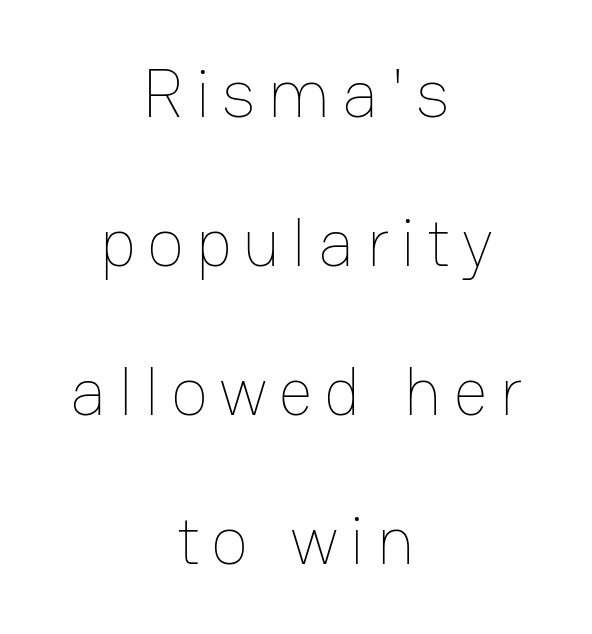
{"italic": "no", "bold": "no", "weight": "thin", "width": "normal", "stroke_contrast": "low", "x_height": "medium", "monospaced": "no", "underline": "no", "align": "center", "line_spacing": "loose", "line_spacing_ratio": 2.16, "glyph_px": 69}
